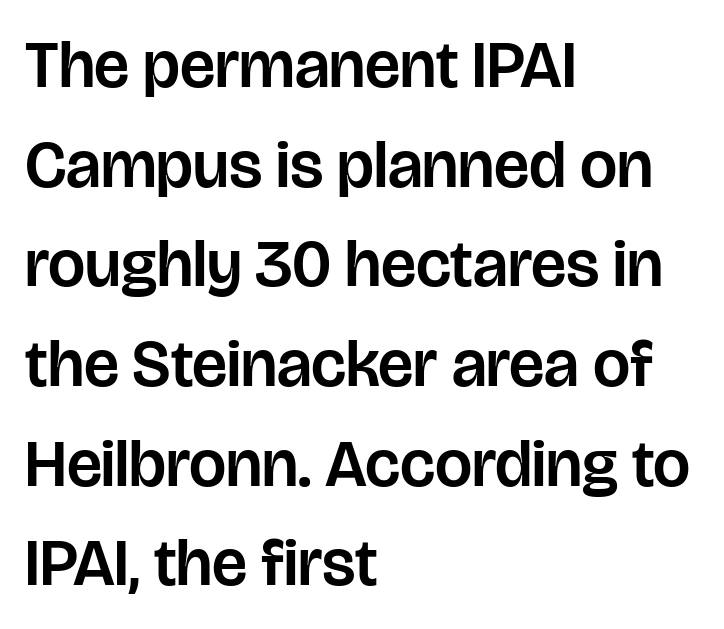
Think of a printed novel: that variable character pitch is what you see here. Rendered with straight, roman letterforms. Which margin do the lines hug? The left one — the right edge is uneven. Inter-character spacing is left at the font's built-in metrics.
